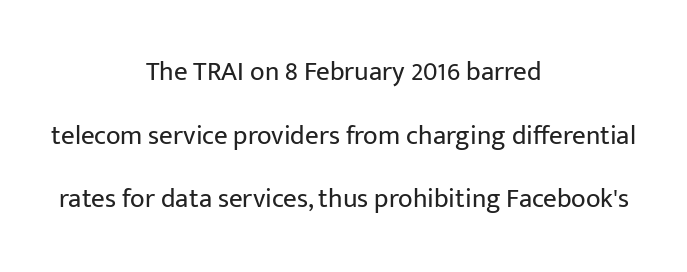
Is there any slant? The stems are plumb. Glance below the letters and you will spot only blank space. Baseline-to-baseline distance is far greater than the letter height. Is the letter spacing exaggerated? No — it looks like the ordinary default.
